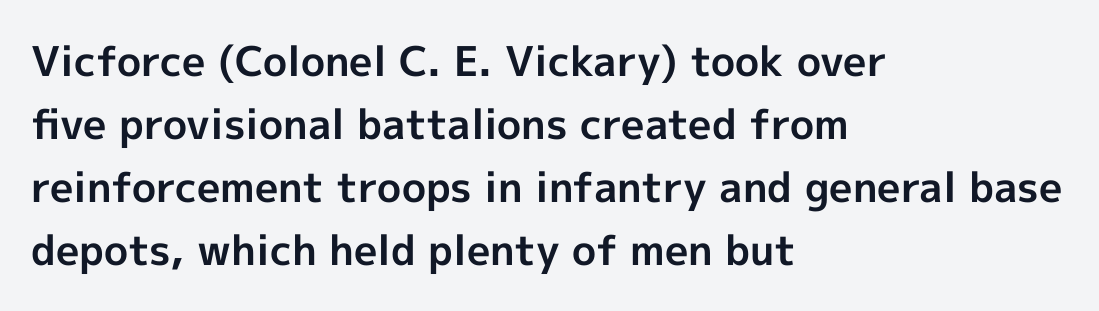
{"serif": "no", "italic": "no", "bold": "yes", "weight": "bold", "width": "normal", "x_height": "medium", "monospaced": "no", "underline": "no", "align": "left", "line_spacing": "normal", "line_spacing_ratio": 1.54, "letter_spacing": "normal", "letter_spacing_em": 0.0, "glyph_px": 41}
